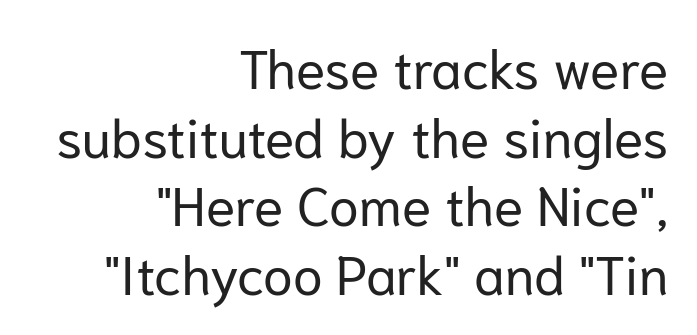
The image shows 54 px regular-weight sans-serif type, upright; set right-aligned, normal line spacing (1.27x), normal letter spacing, not underlined; low stroke contrast and a medium x-height.
